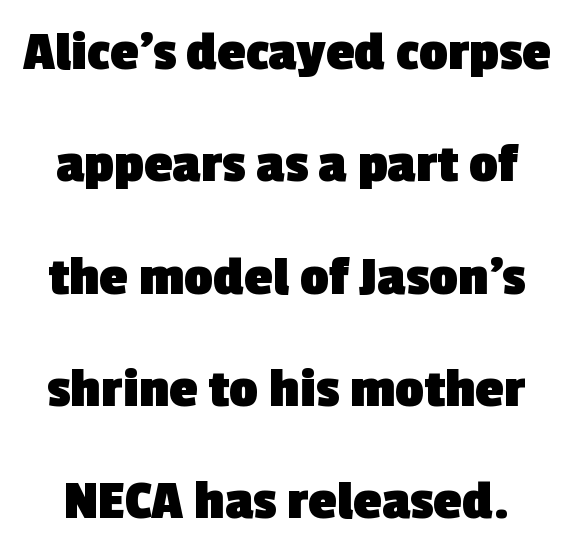
{"serif": "no", "bold": "yes", "weight": "heavy", "width": "normal", "x_height": "medium", "monospaced": "no", "underline": "no", "line_spacing": "loose", "line_spacing_ratio": 1.97, "letter_spacing": "normal", "letter_spacing_em": 0.0, "glyph_px": 57}
